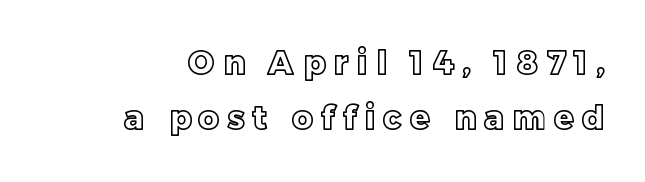
{"italic": "no", "width": "normal", "x_height": "large", "monospaced": "no", "underline": "no", "line_spacing_ratio": 1.71, "letter_spacing": "wide", "letter_spacing_em": 0.27, "glyph_px": 32}
